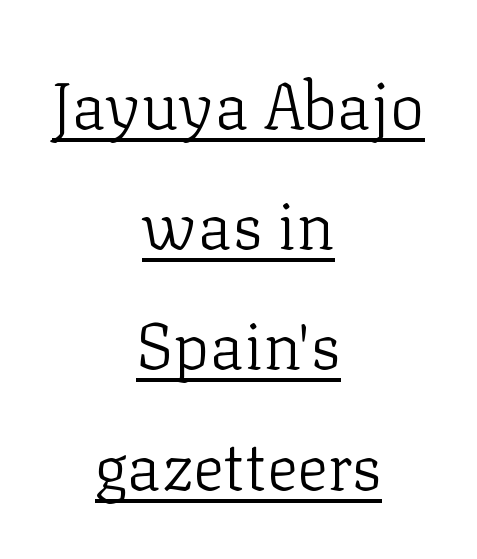
Q: Is the text bold? A: No.
Q: Is the text italic (slanted)? A: No, it is upright.
Q: Is the typeface a serif or a sans-serif typeface? A: Serif.
Q: Is the text underlined? A: Yes.
Q: How is the paragraph aligned? A: Centered.
Q: Is the spacing between letters normal or unusually wide? A: Normal.
Q: Width (condensed, normal, or wide)? A: Normal.
Q: Stroke contrast? A: Low.
Q: x-height? A: Medium.
Q: Monospaced? A: No.
